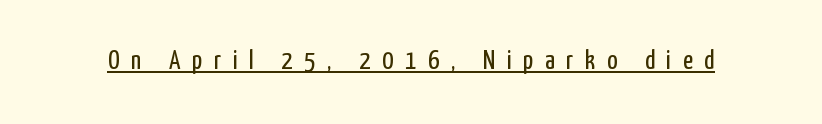
Q: Is the text bold? A: No.
Q: Is the text italic (slanted)? A: No, it is upright.
Q: Is the text underlined? A: Yes.
Q: Is the spacing between letters normal or unusually wide? A: Unusually wide.
